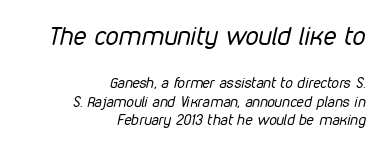
The image shows 26 px text type, italic (leaning right); set right-aligned, line spacing 1.24x, normal letter spacing, not underlined; the first (top) block is 1.73x larger.
